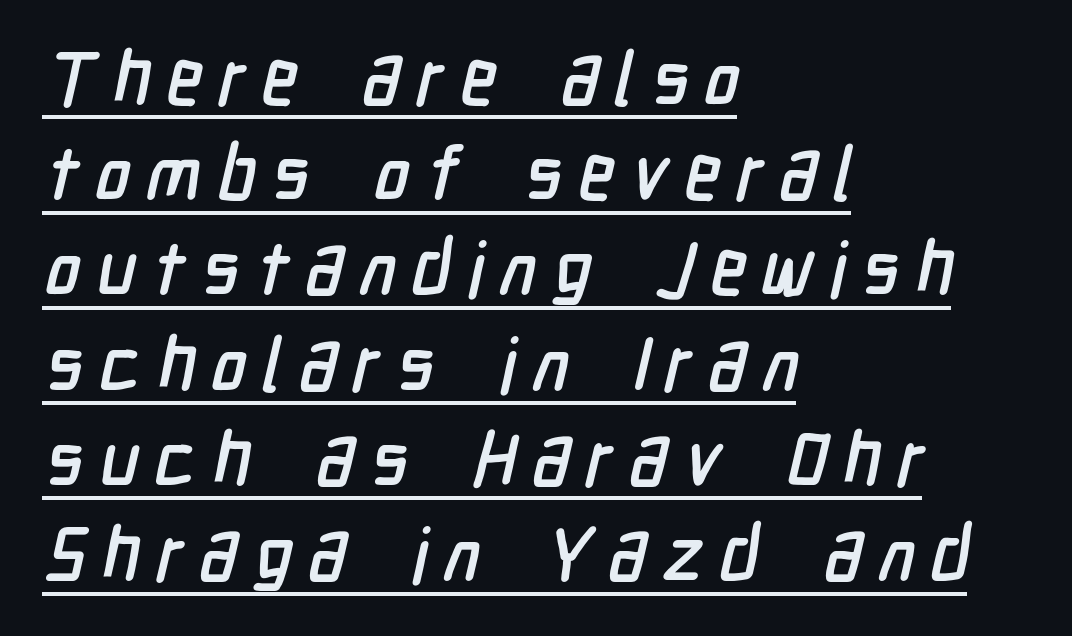
{"serif": "no", "width": "condensed", "stroke_contrast": "low", "x_height": "medium", "monospaced": "no", "underline": "yes", "align": "left", "line_spacing": "normal", "line_spacing_ratio": 1.27, "letter_spacing": "wide", "letter_spacing_em": 0.21, "glyph_px": 75}
